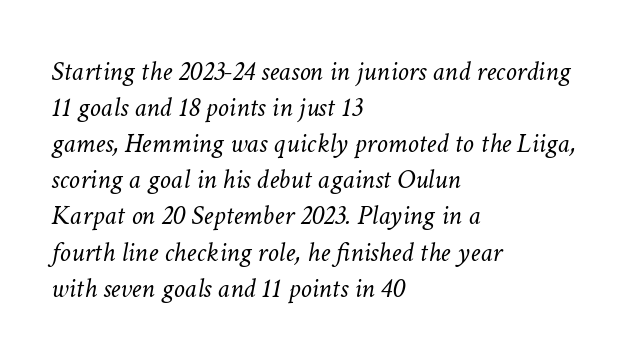
The specimen omits any rule beneath the text block's lines. The type is set solid horizontally, with unmodified tracking. Weight: regular or lighter. Notice how descenders clear the ascenders below comfortably — that's standard leading.
